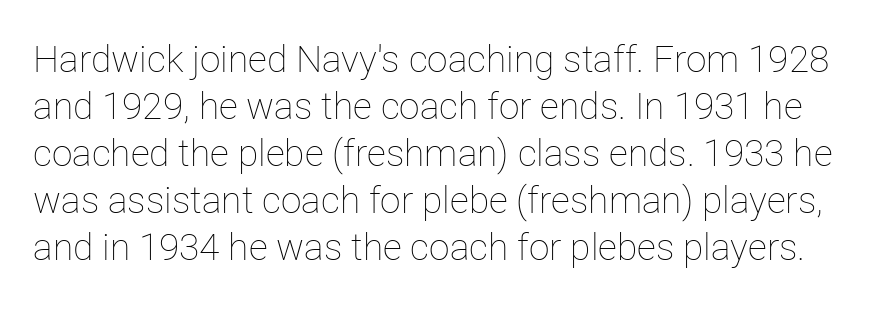
The passage shown is not bold in any degree. Note the varied advance widths — an 'i' is clearly narrower than an 'm'. Here the glyphs are tracked normally, forming tight word shapes. The letters stand upright; this is a roman face. Leading: standard. The foot of each line stays bare and open.
